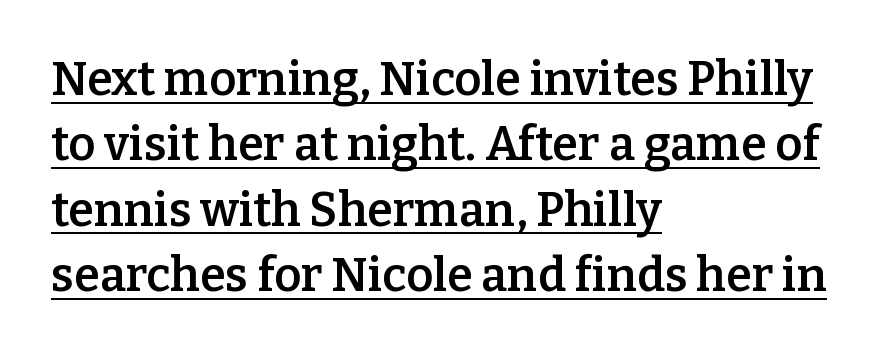
{"serif": "yes", "italic": "no", "bold": "semi", "weight": "semibold", "width": "normal", "stroke_contrast": "low", "x_height": "medium", "monospaced": "no", "underline": "yes", "align": "left", "line_spacing": "normal", "line_spacing_ratio": 1.39, "letter_spacing": "normal", "letter_spacing_em": 0.0, "glyph_px": 47}
